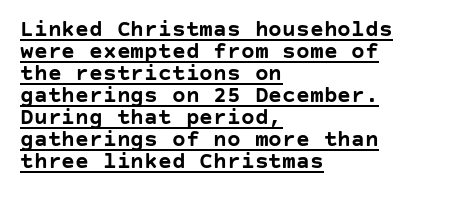
{"italic": "no", "bold": "yes", "underline": "yes", "align": "left", "line_spacing": "tight", "line_spacing_ratio": 0.96, "letter_spacing": "normal", "letter_spacing_em": 0.0, "glyph_px": 23}
